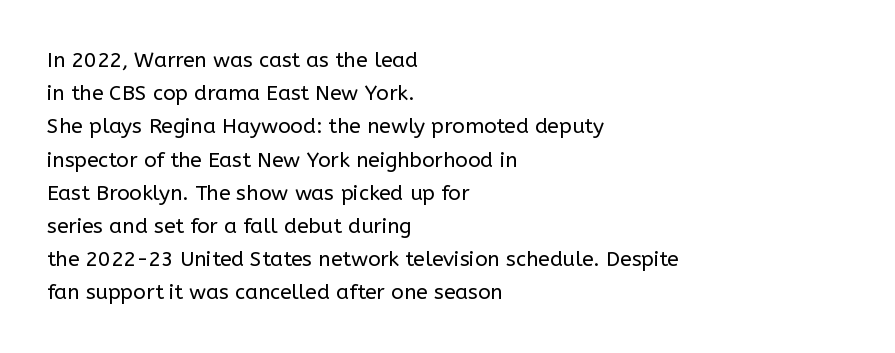
The face looks like a standard text weight, possibly lighter. Short and long lines alike share a common starting point at left. Vertically, the passage feels balanced, rows spaced as you'd expect. A bare baseline throughout the passage. Here the glyphs are tracked normally, forming tight word shapes.
